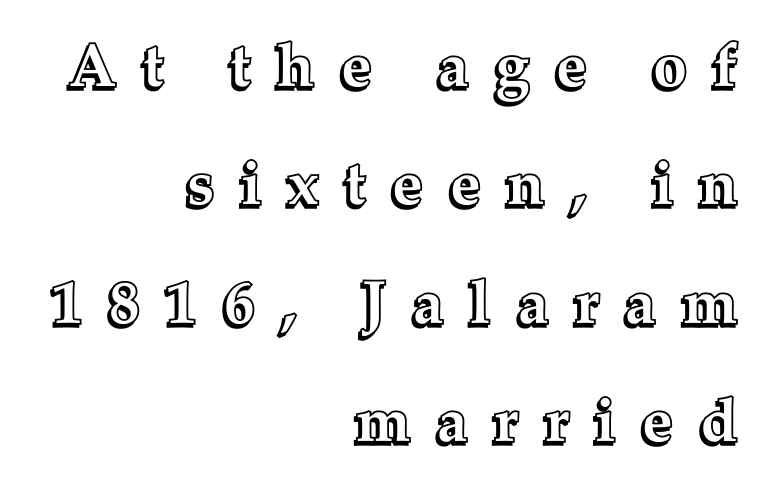
{"italic": "no", "width": "normal", "x_height": "medium", "monospaced": "no", "underline": "no", "align": "right", "line_spacing": "loose", "line_spacing_ratio": 1.94, "letter_spacing": "wide", "letter_spacing_em": 0.44, "glyph_px": 61}
